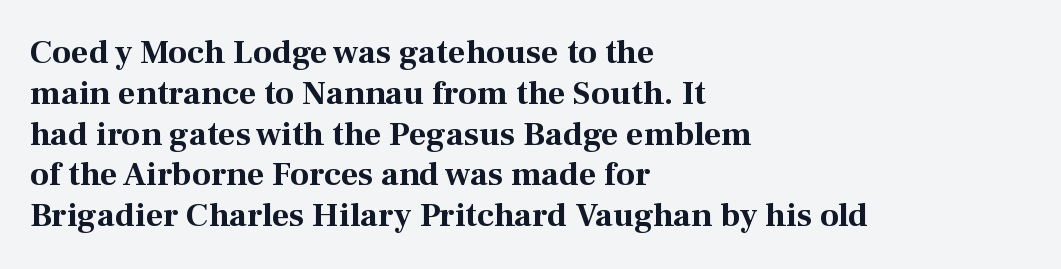
Q: Is the text bold? A: Yes.
Q: Is the text italic (slanted)? A: No, it is upright.
Q: Is the typeface a serif or a sans-serif typeface? A: Serif.
Q: Is the text underlined? A: No.
Q: How is the paragraph aligned? A: Left-aligned.
Q: Is the spacing between letters normal or unusually wide? A: Normal.
Q: Width (condensed, normal, or wide)? A: Normal.
Q: Stroke contrast? A: Medium.
Q: x-height? A: Medium.
Q: Monospaced? A: No.
